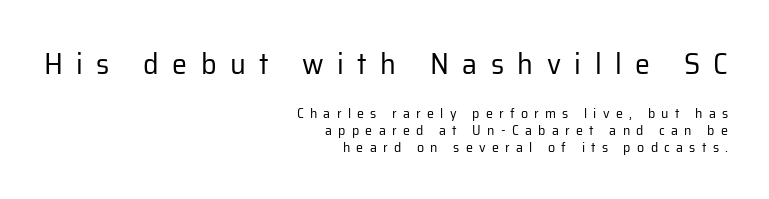
The image shows 30 px regular-weight sans-serif type, upright; set right-aligned, line spacing 1.22x, unusually wide letter spacing (+0.45 em), not underlined; the first (top) block is 2.14x larger; low stroke contrast and a medium x-height.
